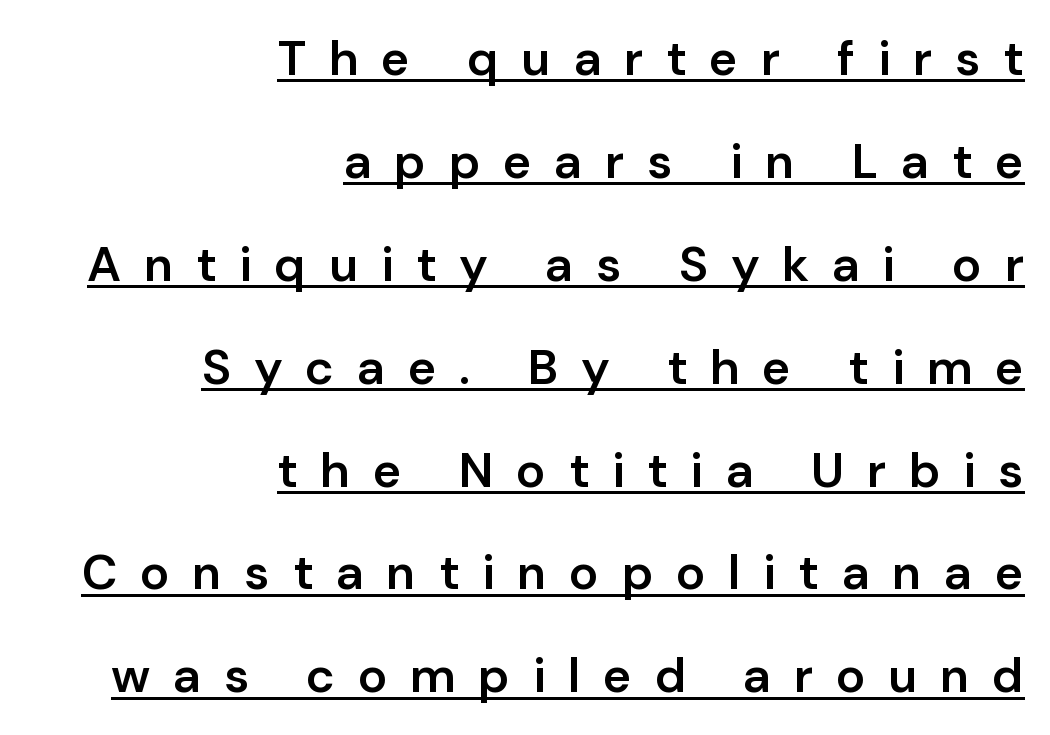
The image shows 49 px semibold sans-serif type, upright; set right-aligned, loose line spacing (2.1x), unusually wide letter spacing (+0.46 em), underlined; low stroke contrast and a medium x-height.
